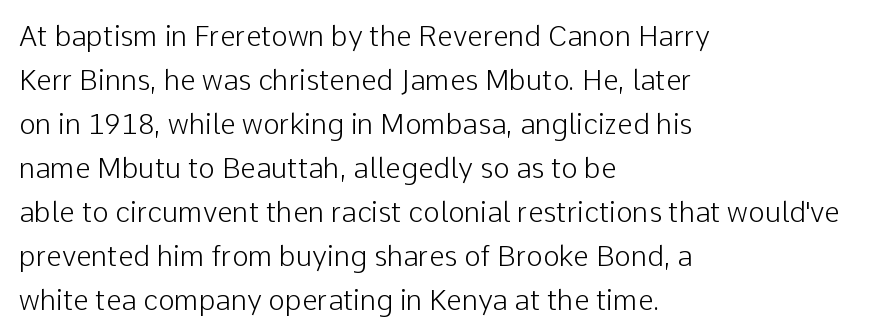
The weight tops out at a normal text grade. Unmarked baselines from the first word to the last. This sample uses an upright cut, with every glyph sitting square on the baseline. Notice how the passage keeps a crisp vertical edge on the left only. Horizontal bands of white between lines are of average thickness. Between one letter and the next there's only the usual sliver of space.
